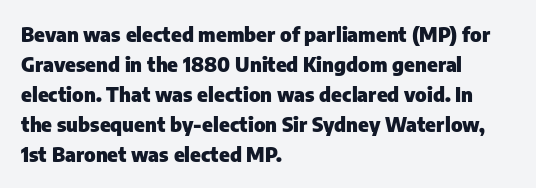
Q: Is the text bold? A: Yes.
Q: Is the text italic (slanted)? A: No, it is upright.
Q: Is the text underlined? A: No.
Q: How is the paragraph aligned? A: Left-aligned.
Q: Is the spacing between letters normal or unusually wide? A: Normal.
Q: Is the spacing between lines tight, normal or loose? A: Normal.
